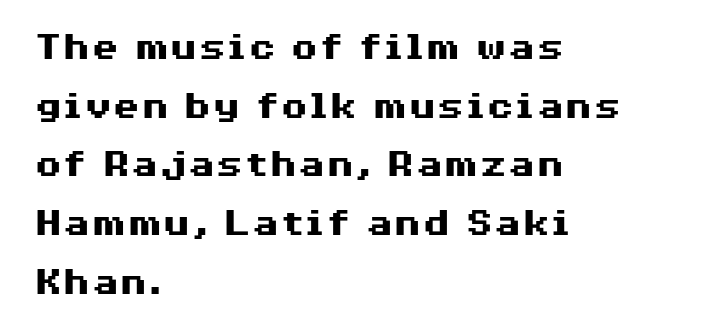
Q: Is the text bold? A: Yes.
Q: Is the text italic (slanted)? A: No, it is upright.
Q: Is the typeface a serif or a sans-serif typeface? A: Sans-serif.
Q: Is the text underlined? A: No.
Q: How is the paragraph aligned? A: Left-aligned.
Q: Is the spacing between letters normal or unusually wide? A: Normal.
Q: Is the spacing between lines tight, normal or loose? A: Normal.
Q: Width (condensed, normal, or wide)? A: Wide.
Q: Stroke contrast? A: Medium.
Q: x-height? A: Medium.
Q: Monospaced? A: No.
